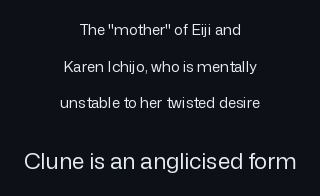
{"italic": "no", "bold": "no", "underline": "no", "align": "center", "line_spacing": "loose", "line_spacing_ratio": 2.44, "letter_spacing": "normal", "letter_spacing_em": 0.0, "larger_block": "second", "size_ratio": 1.47, "glyph_px": 22}
